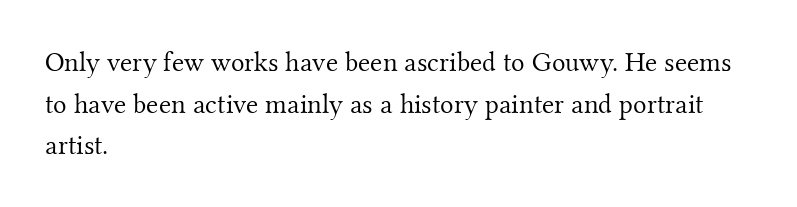
The image shows 28 px light serif type, upright; set left-aligned, normal line spacing (1.49x), normal letter spacing, not underlined; medium stroke contrast and a small x-height.
